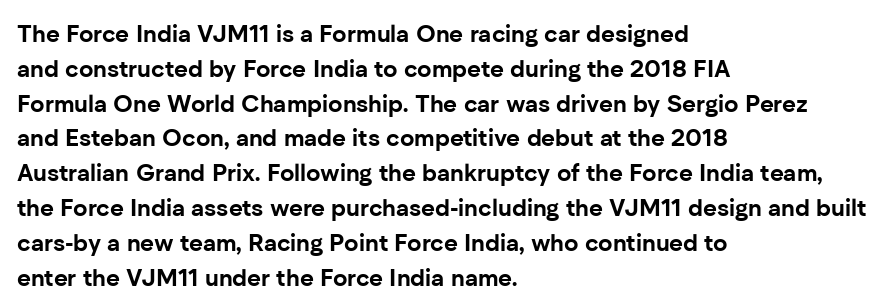
{"italic": "no", "bold": "yes", "underline": "no", "align": "left", "line_spacing": "normal", "line_spacing_ratio": 1.45, "letter_spacing": "normal", "letter_spacing_em": 0.0, "glyph_px": 24}
